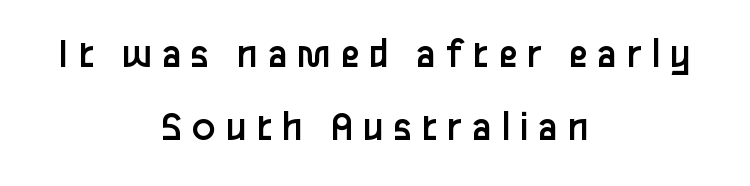
The image shows 44 px regular-weight sans-serif type, upright; set centered, normal line spacing (1.66x), unusually wide letter spacing (+0.2 em), not underlined; low stroke contrast and a medium x-height.
